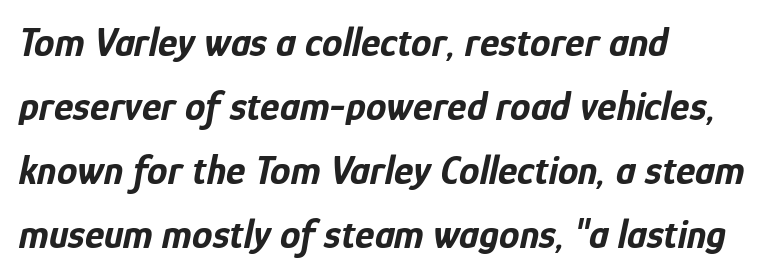
{"italic": "yes", "lean": "right", "slant_degrees": 12, "bold": "yes", "weight": "bold", "width": "condensed", "stroke_contrast": "low", "x_height": "medium", "monospaced": "no", "underline": "no", "align": "left", "line_spacing": "normal", "line_spacing_ratio": 1.56, "letter_spacing": "normal", "letter_spacing_em": 0.0, "glyph_px": 41}
